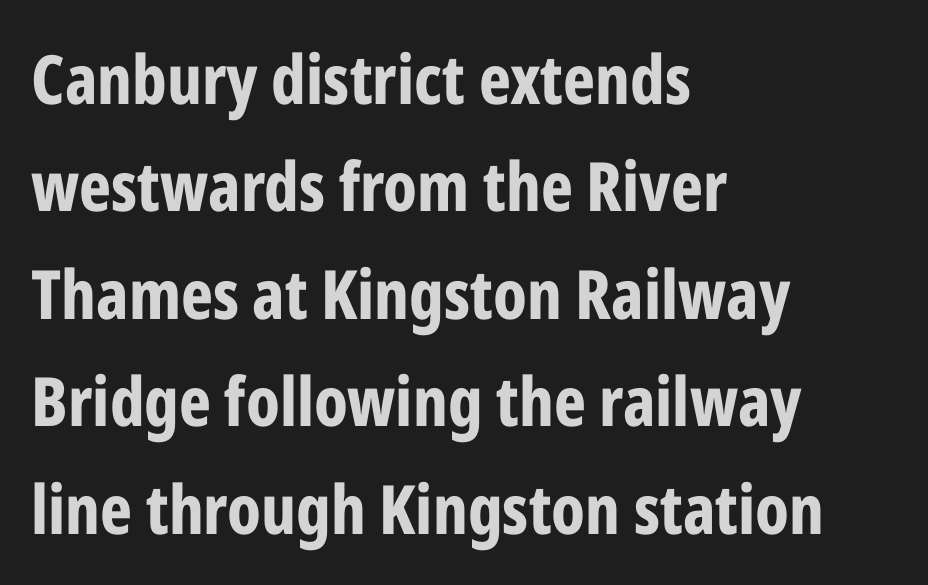
{"serif": "no", "italic": "no", "bold": "yes", "weight": "bold", "width": "condensed", "stroke_contrast": "low", "x_height": "medium", "monospaced": "no", "underline": "no", "align": "left", "line_spacing": "normal", "line_spacing_ratio": 1.58, "letter_spacing": "normal", "letter_spacing_em": 0.0, "glyph_px": 68}
